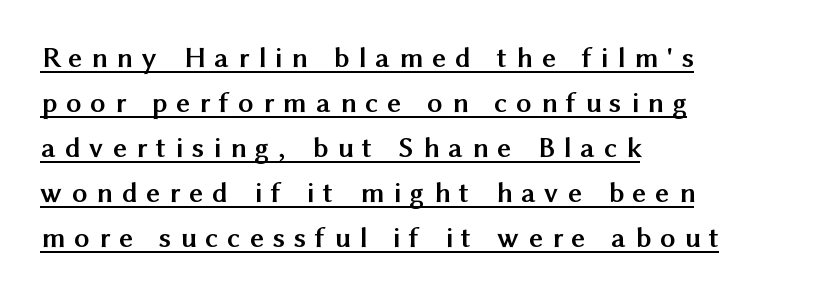
The image shows 30 px semibold sans-serif type, upright; set left-aligned, normal line spacing (1.5x), unusually wide letter spacing (+0.31 em), underlined; medium stroke contrast and a medium x-height.
